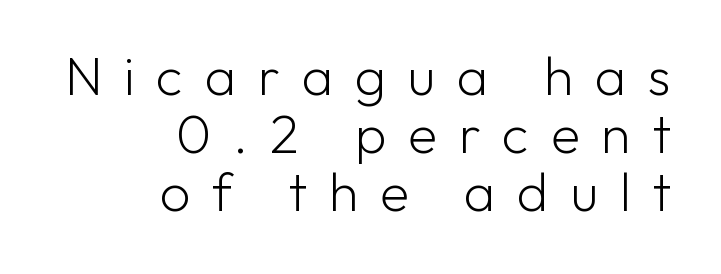
The image shows 54 px light sans-serif type, upright; set right-aligned, tight line spacing (1.07x), unusually wide letter spacing (+0.4 em), not underlined; low stroke contrast and a medium x-height.
